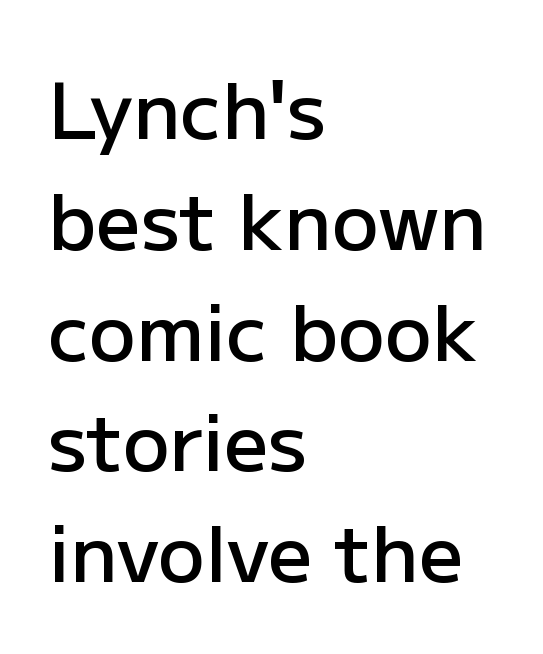
The image shows 78 px semibold sans-serif type, upright; set left-aligned, normal line spacing (1.42x), normal letter spacing, not underlined; low stroke contrast and a medium x-height.
